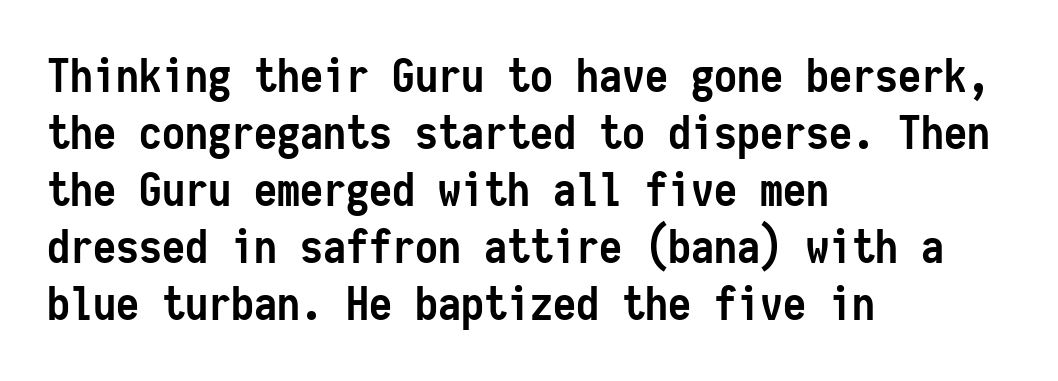
{"serif": "no", "italic": "no", "bold": "yes", "weight": "semibold", "width": "condensed", "stroke_contrast": "low", "x_height": "medium", "monospaced": "yes", "underline": "no", "align": "left", "line_spacing_ratio": 1.24, "letter_spacing": "normal", "letter_spacing_em": 0.0, "glyph_px": 46}
